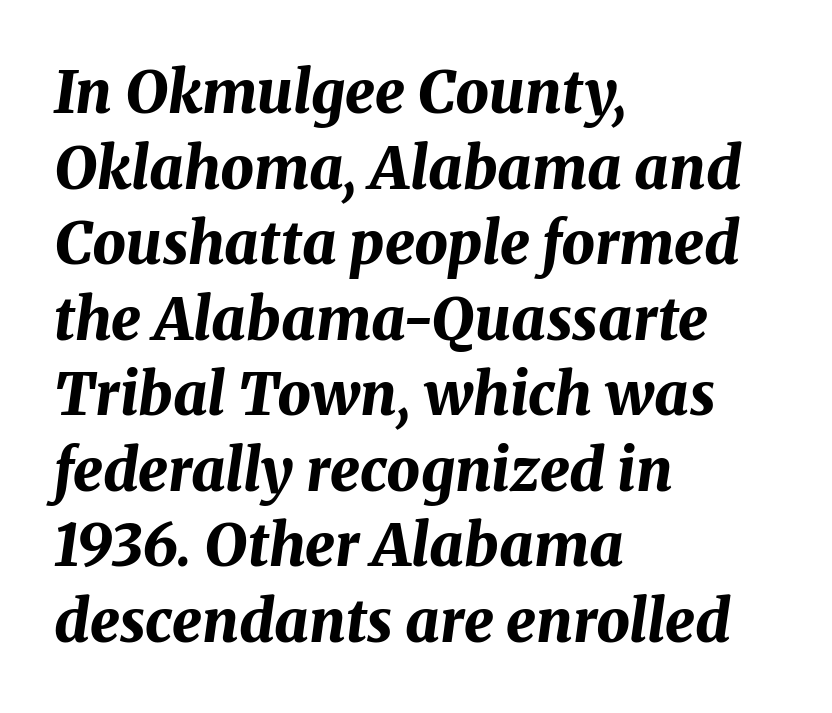
{"italic": "yes", "lean": "right", "slant_degrees": 8, "bold": "yes", "weight": "bold", "width": "normal", "stroke_contrast": "medium", "x_height": "medium", "monospaced": "no", "underline": "no", "align": "left", "line_spacing": "normal", "line_spacing_ratio": 1.28, "letter_spacing": "normal", "letter_spacing_em": 0.0, "glyph_px": 59}
